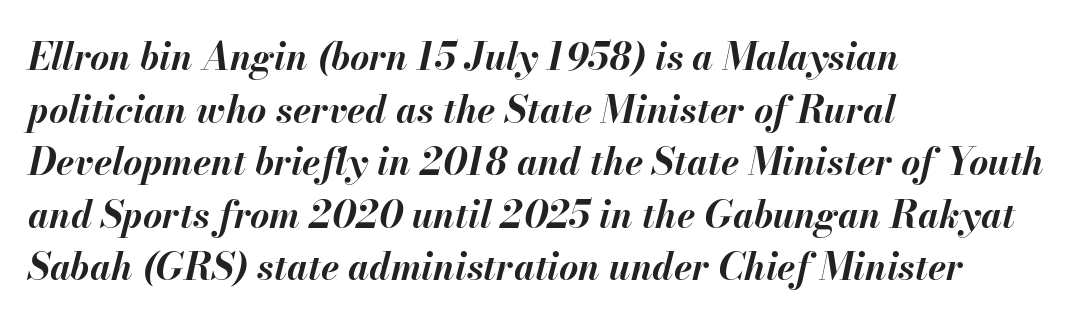
Q: Is the text bold? A: Yes.
Q: Is the text italic (slanted)? A: Yes, it leans right by about 13 degrees.
Q: Is the text underlined? A: No.
Q: How is the paragraph aligned? A: Left-aligned.
Q: Is the spacing between letters normal or unusually wide? A: Normal.
Q: Is the spacing between lines tight, normal or loose? A: Normal.
Q: Width (condensed, normal, or wide)? A: Normal.
Q: Stroke contrast? A: Medium.
Q: x-height? A: Small.
Q: Monospaced? A: No.
